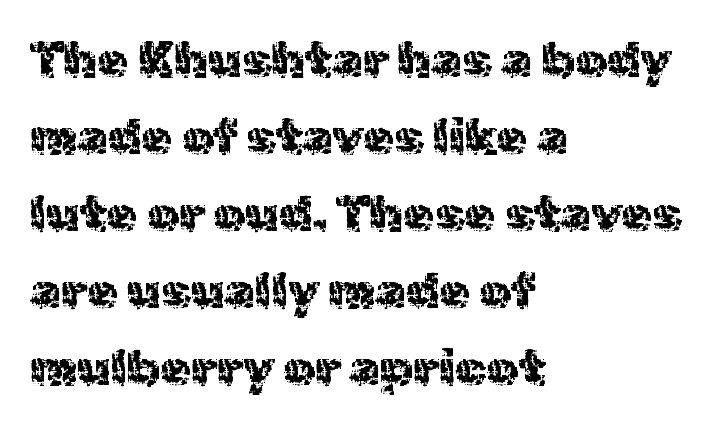
Plain, unruled lines of type. Ascenders rise straight up at ninety degrees. Proportional: the letters do not fall into vertical columns. The compositor pushed each line to the left boundary. In terms of leading, this rendering sits right in the middle.
